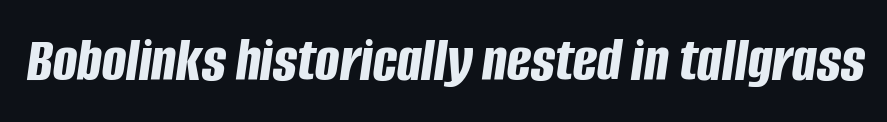
{"italic": "yes", "lean": "right", "slant_degrees": 8, "bold": "yes", "weight": "bold", "width": "condensed", "stroke_contrast": "low", "x_height": "large", "monospaced": "no", "underline": "no", "letter_spacing": "normal", "letter_spacing_em": 0.0, "glyph_px": 64}
